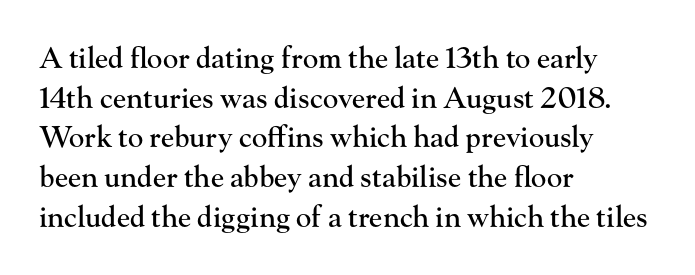
Q: Is the text italic (slanted)? A: No, it is upright.
Q: Is the typeface a serif or a sans-serif typeface? A: Serif.
Q: Is the text underlined? A: No.
Q: How is the paragraph aligned? A: Left-aligned.
Q: Is the spacing between letters normal or unusually wide? A: Normal.
Q: Is the spacing between lines tight, normal or loose? A: Normal.
Q: Width (condensed, normal, or wide)? A: Normal.
Q: Stroke contrast? A: High.
Q: x-height? A: Small.
Q: Monospaced? A: No.
